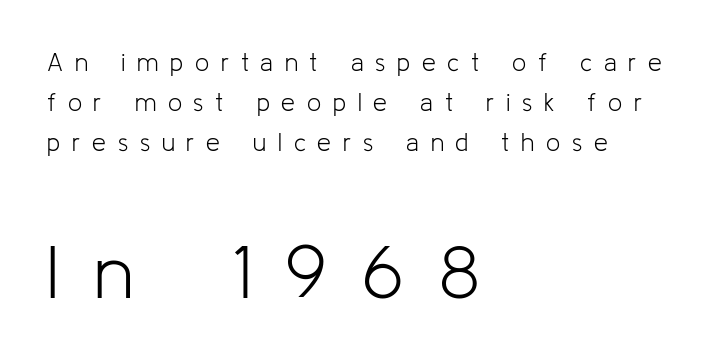
The image shows 75 px light sans-serif type, upright; set left-aligned, normal line spacing (1.61x), unusually wide letter spacing (+0.47 em), not underlined; the second (bottom) block is 3.0x larger; low stroke contrast and a medium x-height.
